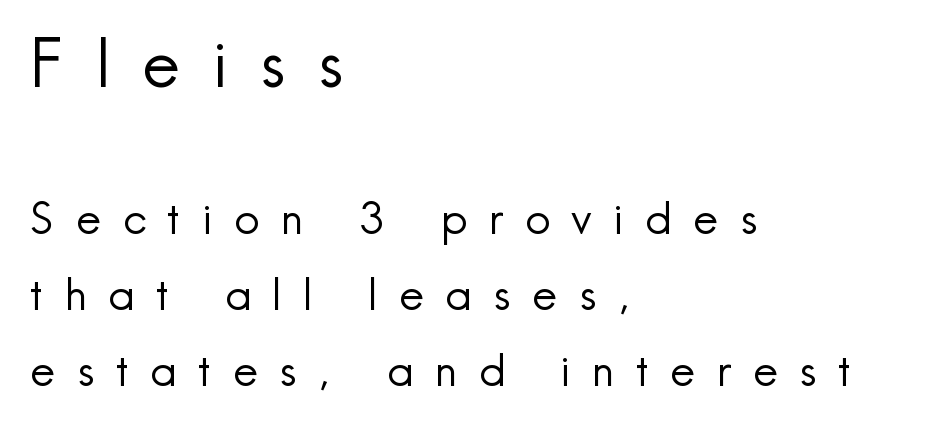
Q: Is the text bold? A: No.
Q: Is the text italic (slanted)? A: No, it is upright.
Q: Is the typeface a serif or a sans-serif typeface? A: Sans-serif.
Q: Is the text underlined? A: No.
Q: How is the paragraph aligned? A: Left-aligned.
Q: Is the spacing between letters normal or unusually wide? A: Unusually wide.
Q: Which block of text is set in a larger size, the first (top) or the second (bottom)? A: The first (top) one.
Q: Width (condensed, normal, or wide)? A: Normal.
Q: x-height? A: Small.
Q: Monospaced? A: No.
